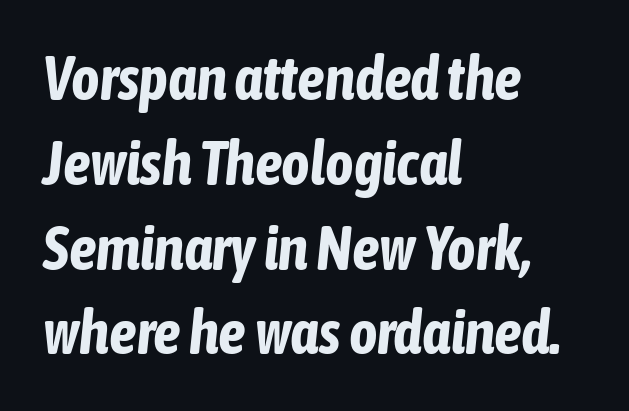
{"italic": "yes", "lean": "right", "slant_degrees": 6, "bold": "yes", "weight": "bold", "width": "condensed", "stroke_contrast": "low", "x_height": "medium", "monospaced": "no", "underline": "no", "align": "left", "line_spacing": "normal", "line_spacing_ratio": 1.39, "letter_spacing": "normal", "letter_spacing_em": 0.0, "glyph_px": 61}
